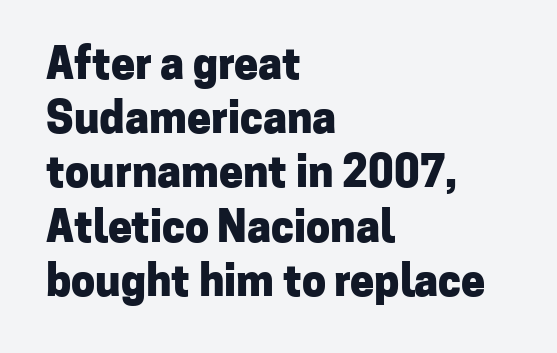
{"serif": "no", "italic": "no", "bold": "yes", "weight": "heavy", "width": "normal", "stroke_contrast": "low", "x_height": "medium", "monospaced": "no", "underline": "no", "align": "left", "line_spacing": "normal", "line_spacing_ratio": 1.26, "letter_spacing": "normal", "letter_spacing_em": 0.0, "glyph_px": 43}
